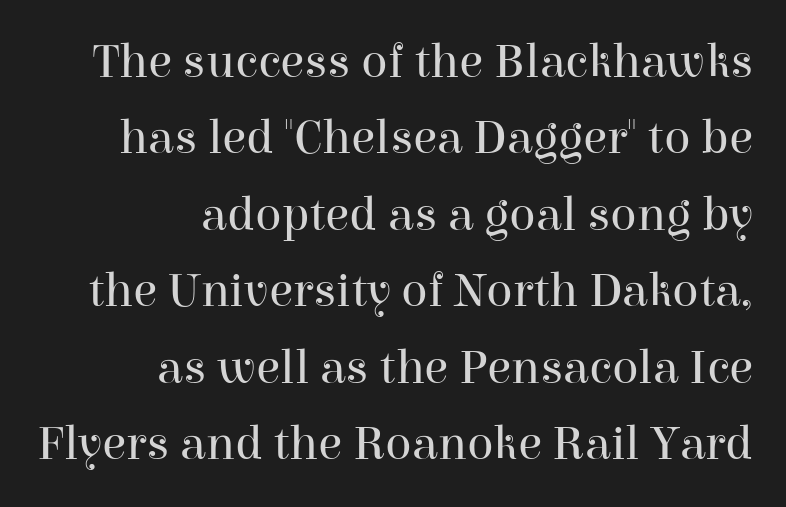
{"serif": "yes", "italic": "no", "bold": "no", "weight": "regular", "width": "normal", "stroke_contrast": "high", "x_height": "medium", "monospaced": "no", "underline": "no", "align": "right", "line_spacing": "normal", "line_spacing_ratio": 1.56, "letter_spacing": "normal", "letter_spacing_em": 0.0, "glyph_px": 49}
